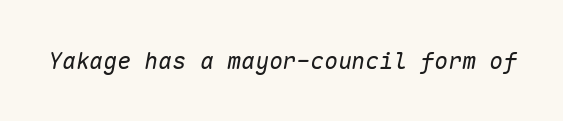
This reads as an unemphasized weight, regular at the heaviest. Unmarked baselines from the first word to the last. Compared with typical body copy, the letter spacing here is the same. Characters are canted at an angle relative to the baseline's perpendicular.
